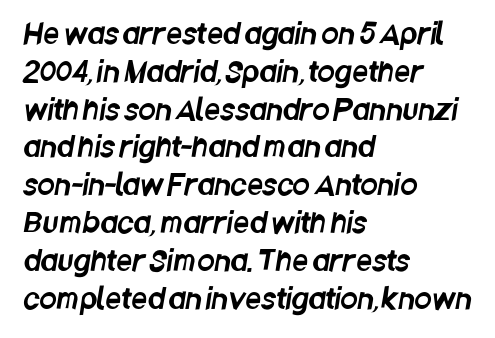
The face used here is proportionally spaced, like ordinary book or web type. Does the type have serifs? No, each stem ends abruptly. This sample is left-justified, so line endings fall wherever the words run out. Spacing between characters is what you'd get straight out of the box. How would I describe the line gaps? Plain and ordinary.
